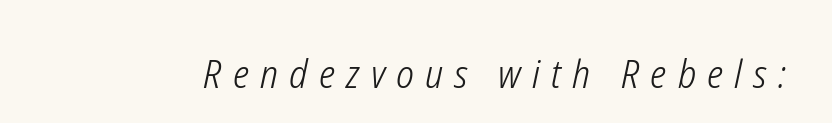
The image shows 39 px light, condensed type, italic (leaning right); set unusually wide letter spacing (+0.29 em), not underlined; low stroke contrast and a medium x-height.
